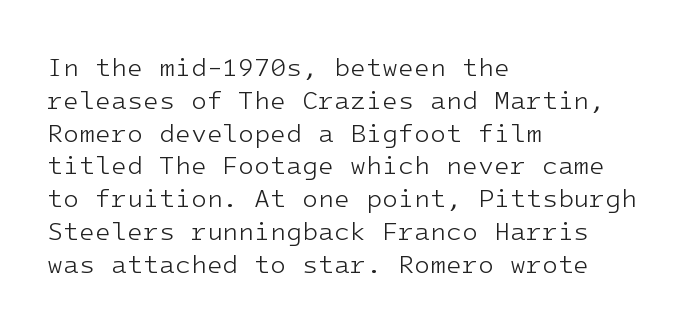
The image shows 26 px text type, upright; set left-aligned, normal line spacing (1.26x), normal letter spacing, not underlined.
